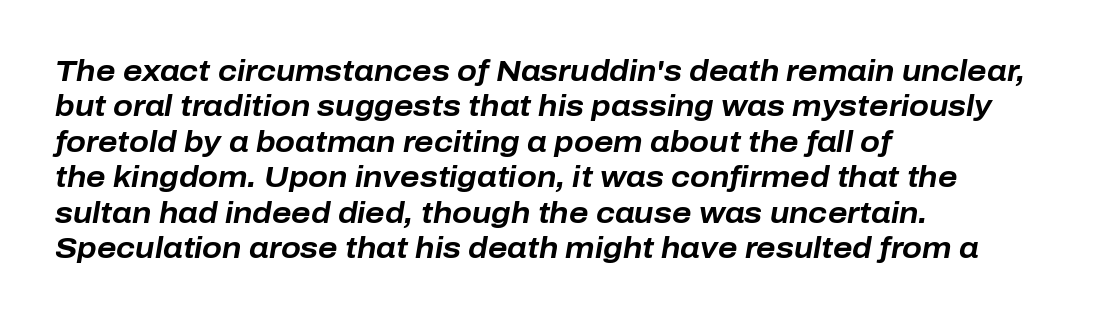
Q: Is the text bold? A: Yes.
Q: Is the text italic (slanted)? A: Yes, it leans right by about 10 degrees.
Q: Is the text underlined? A: No.
Q: How is the paragraph aligned? A: Left-aligned.
Q: Is the spacing between letters normal or unusually wide? A: Normal.
Q: Width (condensed, normal, or wide)? A: Normal.
Q: Stroke contrast? A: Low.
Q: x-height? A: Medium.
Q: Monospaced? A: No.
